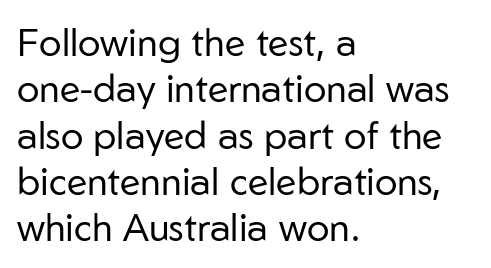
Inter-character spacing is left at the font's built-in metrics. Left-aligned paragraph, ragged on the right. The passage shown is typed in a proportional face where columns would drift. Grotesque or geometric, the face here clearly has no serifs. Characters remain perfectly vertical along every line.
